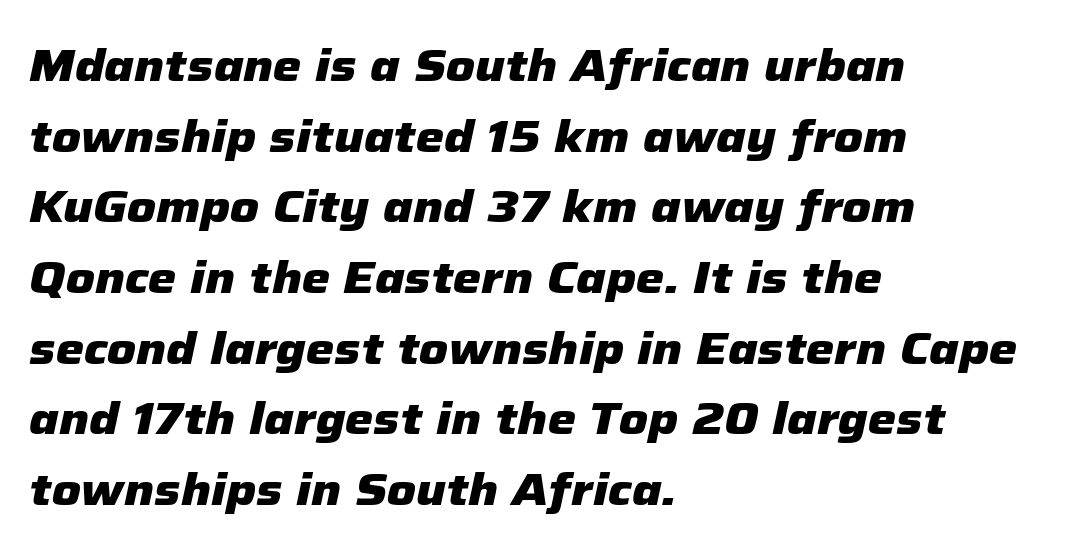
Q: Is the text bold? A: Yes.
Q: Is the text italic (slanted)? A: Yes, it leans right by about 12 degrees.
Q: Is the text underlined? A: No.
Q: How is the paragraph aligned? A: Left-aligned.
Q: Is the spacing between letters normal or unusually wide? A: Normal.
Q: Is the spacing between lines tight, normal or loose? A: Normal.
Q: Width (condensed, normal, or wide)? A: Normal.
Q: Stroke contrast? A: Low.
Q: x-height? A: Medium.
Q: Monospaced? A: No.
